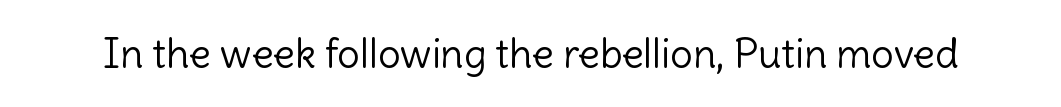
Has an underline been added? It has not. Designer's note — italics off, roman on. Spacing verdict: proportional, widths tailored to each character. Vertical stems look standard width or narrower in stroke. Look at the bottom of the vertical strokes: they stop flat, with no serifs. The rendering keeps characters at their native spacing.
